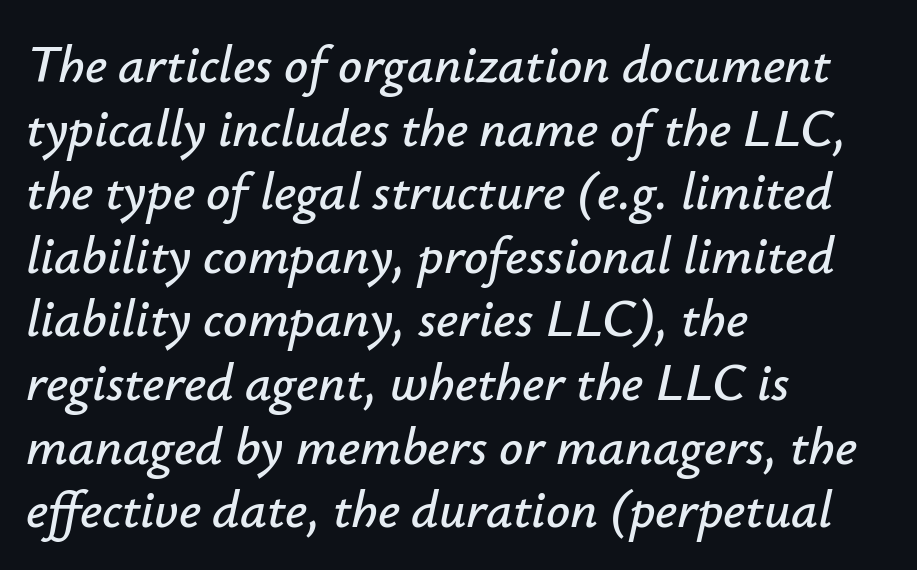
Q: Is the text italic (slanted)? A: Yes, it leans right by about 12 degrees.
Q: Is the text underlined? A: No.
Q: How is the paragraph aligned? A: Left-aligned.
Q: Is the spacing between letters normal or unusually wide? A: Normal.
Q: Width (condensed, normal, or wide)? A: Normal.
Q: Stroke contrast? A: Low.
Q: x-height? A: Small.
Q: Monospaced? A: No.
